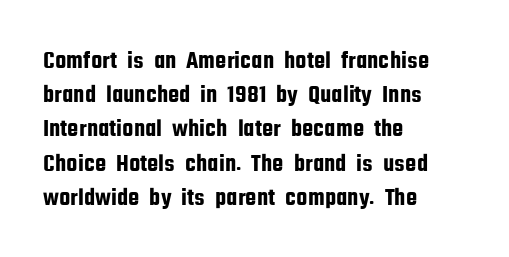
{"italic": "no", "underline": "no", "align": "left", "line_spacing": "normal", "line_spacing_ratio": 1.37, "letter_spacing": "normal", "letter_spacing_em": 0.0, "glyph_px": 25}
